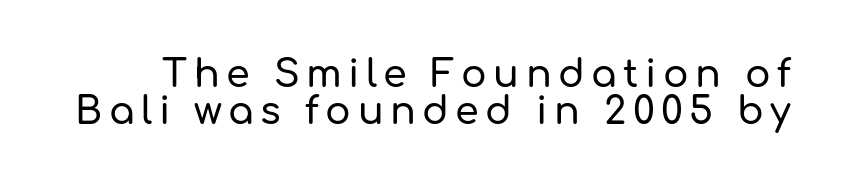
{"serif": "no", "italic": "no", "width": "normal", "stroke_contrast": "low", "x_height": "medium", "monospaced": "no", "underline": "no", "line_spacing": "tight", "line_spacing_ratio": 0.97, "glyph_px": 38}
